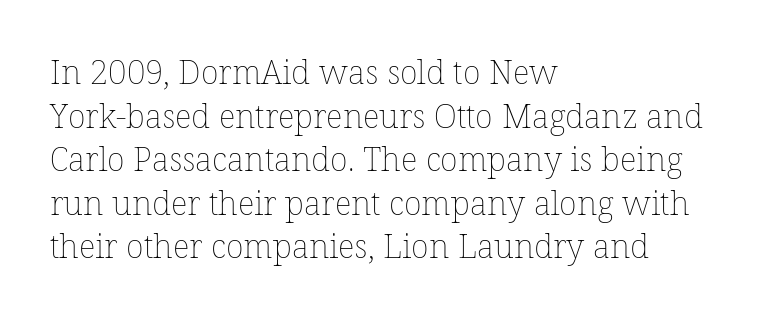
{"italic": "no", "bold": "no", "weight": "thin", "width": "normal", "stroke_contrast": "low", "x_height": "medium", "monospaced": "no", "underline": "no", "align": "left", "line_spacing": "normal", "line_spacing_ratio": 1.32, "letter_spacing": "normal", "letter_spacing_em": 0.0, "glyph_px": 33}
